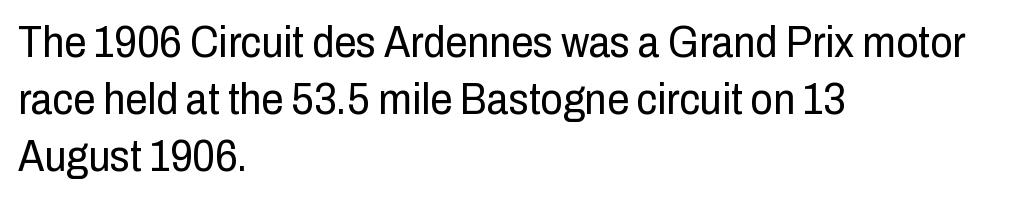
The image shows 44 px regular-weight, condensed sans-serif type, upright; set left-aligned, normal line spacing (1.29x), normal letter spacing, not underlined; low stroke contrast and a medium x-height.
